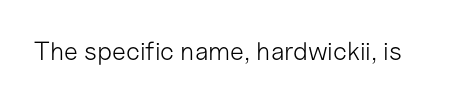
Q: Is the text bold? A: No.
Q: Is the text italic (slanted)? A: No, it is upright.
Q: Is the text underlined? A: No.
Q: Is the spacing between letters normal or unusually wide? A: Normal.
